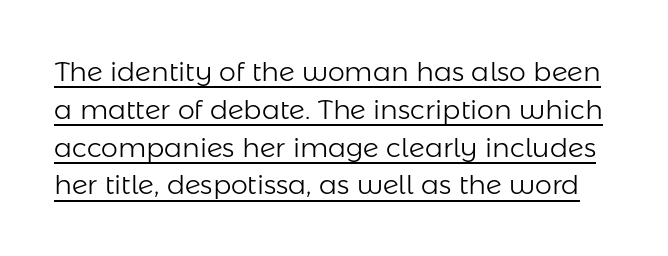
Q: Is the text bold? A: No.
Q: Is the text italic (slanted)? A: No, it is upright.
Q: Is the text underlined? A: Yes.
Q: Is the spacing between letters normal or unusually wide? A: Normal.
Q: Is the spacing between lines tight, normal or loose? A: Normal.
